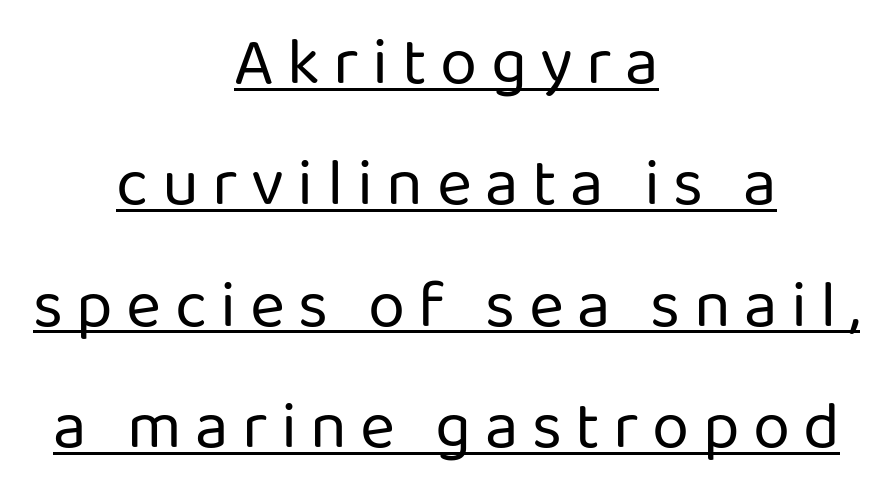
You can tell from the bare stems that sans-serif type was used. The face used here is proportionally spaced, like ordinary book or web type. This is underlined copy, the kind a proofreader might mark for attention. Ascenders rise straight up at ninety degrees. On a weight scale, this lands at 450 or below. If you folded the block vertically in half, each line would mirror itself in length.
